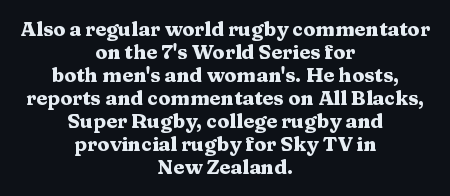
The image shows 20 px bold type, upright; set centered, tight line spacing (1.15x), normal letter spacing, not underlined.
